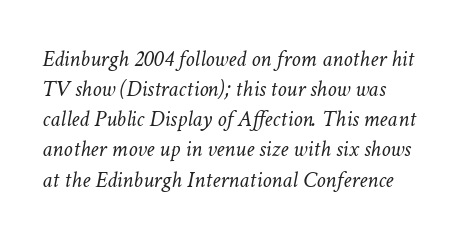
The image shows 23 px text type, italic (leaning right); set normal line spacing (1.31x), normal letter spacing, not underlined.
